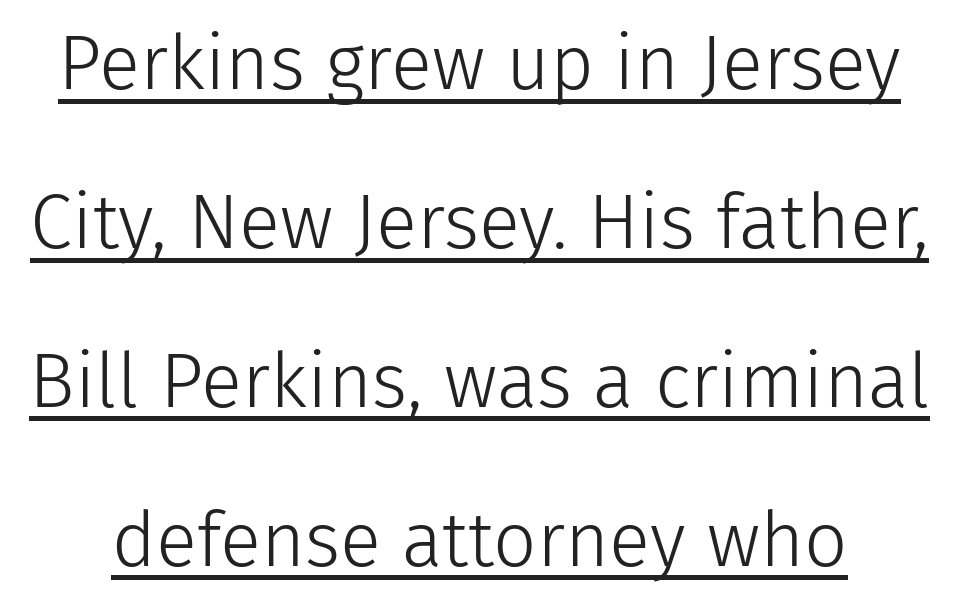
In terms of letterform style, serifs are entirely absent. The strokes are not fattened; the text isn't bold. No extra tracking has been applied to these lines. Do the characters align in a grid? No, the font is proportional.
